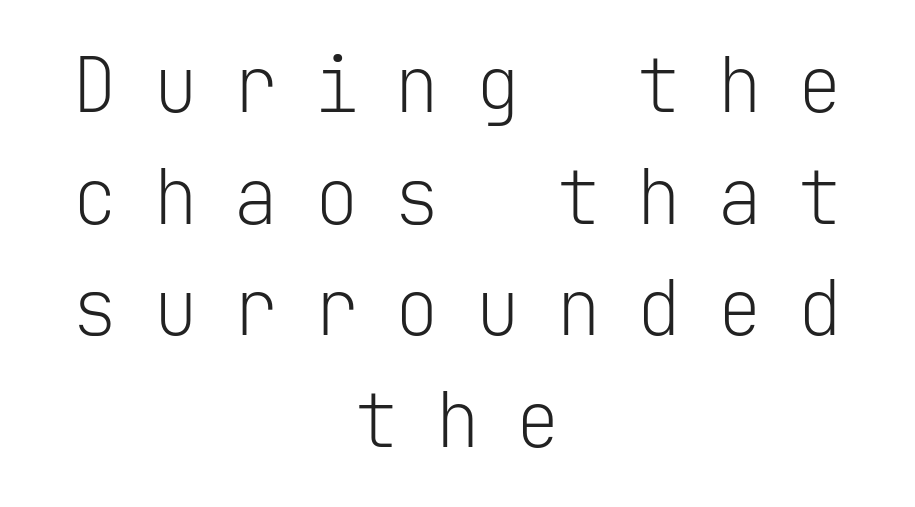
Rows of type keep a routine distance in the vertical direction. Is the stroke heavy? The answer is a plain regular-or-lighter. A typesetter would label this face a sans. There is plenty of visible air inserted between adjacent glyphs.
